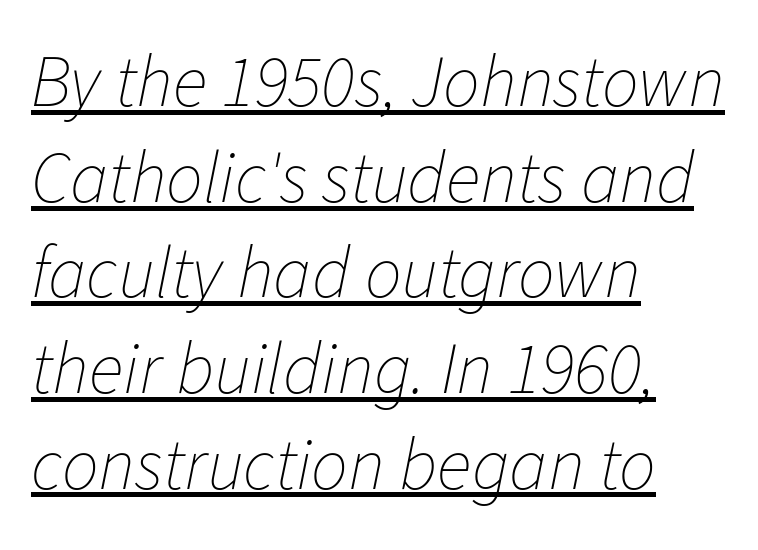
{"italic": "yes", "lean": "right", "slant_degrees": 11, "bold": "no", "weight": "thin", "width": "normal", "stroke_contrast": "low", "x_height": "medium", "monospaced": "no", "underline": "yes", "align": "left", "line_spacing": "normal", "line_spacing_ratio": 1.31, "letter_spacing": "normal", "letter_spacing_em": 0.0, "glyph_px": 73}
